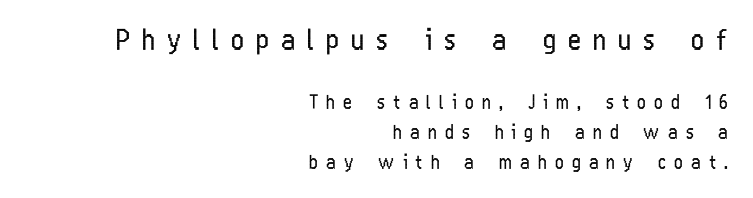
Q: Is the text bold? A: No.
Q: Is the text italic (slanted)? A: No, it is upright.
Q: Is the typeface a serif or a sans-serif typeface? A: Sans-serif.
Q: Is the text underlined? A: No.
Q: How is the paragraph aligned? A: Right-aligned.
Q: Is the spacing between letters normal or unusually wide? A: Unusually wide.
Q: Is the spacing between lines tight, normal or loose? A: Normal.
Q: Which block of text is set in a larger size, the first (top) or the second (bottom)? A: The first (top) one.
Q: Width (condensed, normal, or wide)? A: Condensed.
Q: Stroke contrast? A: Low.
Q: x-height? A: Medium.
Q: Monospaced? A: No.
